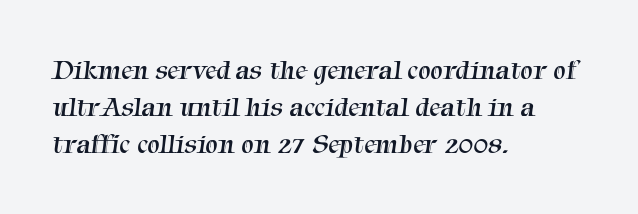
Q: Is the text bold? A: No.
Q: Is the typeface a serif or a sans-serif typeface? A: Serif.
Q: Is the text underlined? A: No.
Q: How is the paragraph aligned? A: Left-aligned.
Q: Is the spacing between letters normal or unusually wide? A: Normal.
Q: Is the spacing between lines tight, normal or loose? A: Normal.
Q: Width (condensed, normal, or wide)? A: Normal.
Q: Stroke contrast? A: Medium.
Q: x-height? A: Medium.
Q: Monospaced? A: No.
